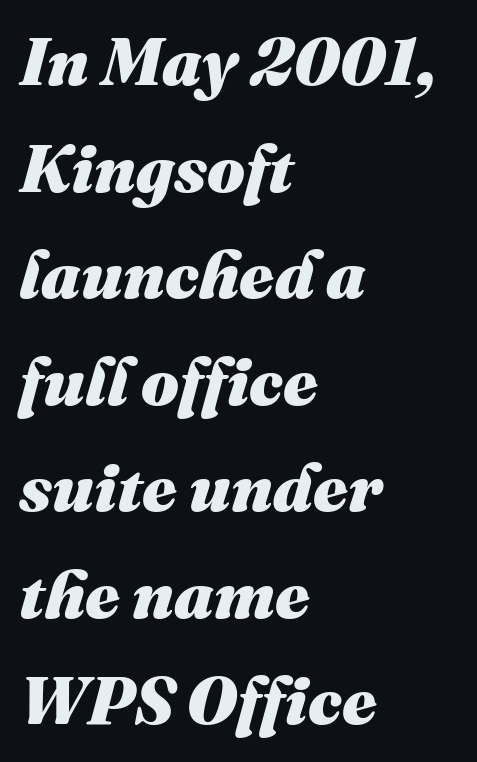
Q: Is the text bold? A: Yes.
Q: Is the text italic (slanted)? A: Yes, it leans right by about 16 degrees.
Q: Is the text underlined? A: No.
Q: How is the paragraph aligned? A: Left-aligned.
Q: Is the spacing between letters normal or unusually wide? A: Normal.
Q: Is the spacing between lines tight, normal or loose? A: Normal.
Q: Width (condensed, normal, or wide)? A: Normal.
Q: Stroke contrast? A: Medium.
Q: x-height? A: Medium.
Q: Monospaced? A: No.
